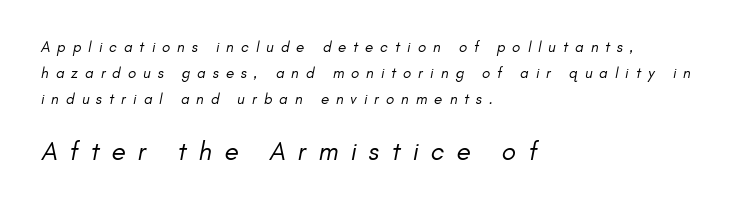
Q: Is the text bold? A: No.
Q: Is the text underlined? A: No.
Q: How is the paragraph aligned? A: Left-aligned.
Q: Is the spacing between letters normal or unusually wide? A: Unusually wide.
Q: Which block of text is set in a larger size, the first (top) or the second (bottom)? A: The second (bottom) one.
